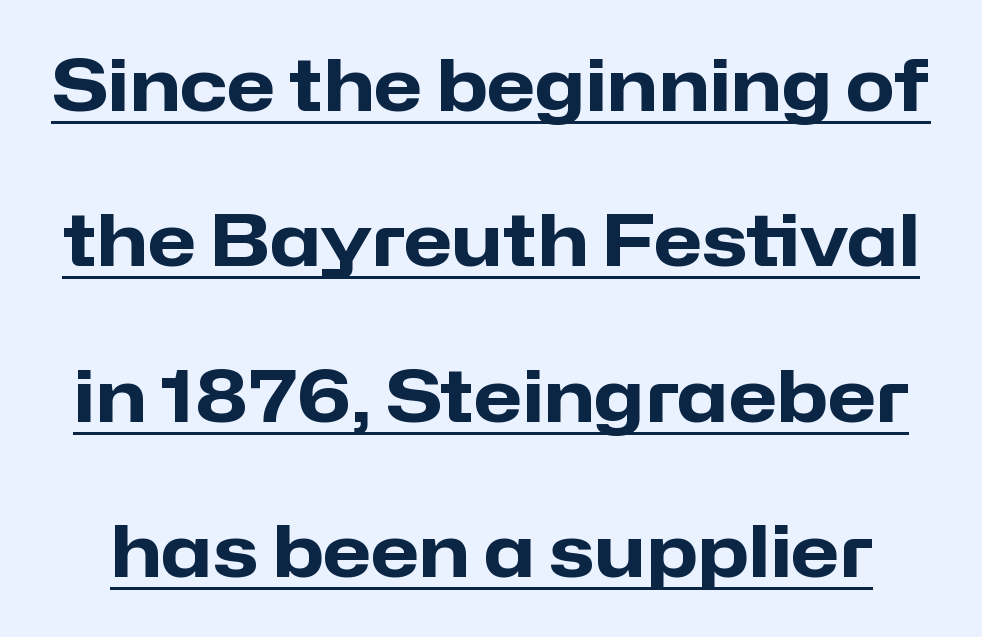
A great deal of white space separates one row of letters from the next. What stands out about the letter spacing? Nothing — it is the standard amount. Posture: straight, roman, zero tilt. You can tell from the bare stems that sans-serif type was used. Compared with undecorated copy, this sample adds a rule below the words. What weight is shown? A full bold with thick strokes.
